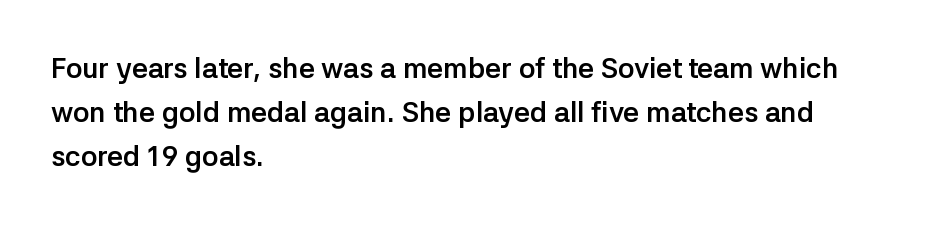
Ordinary non-slanted type is in use. Only glyphs here, with clear space below each row. As a designer I'd log this as weight 700, bold. This block has exactly the height ordinary leading produces.
